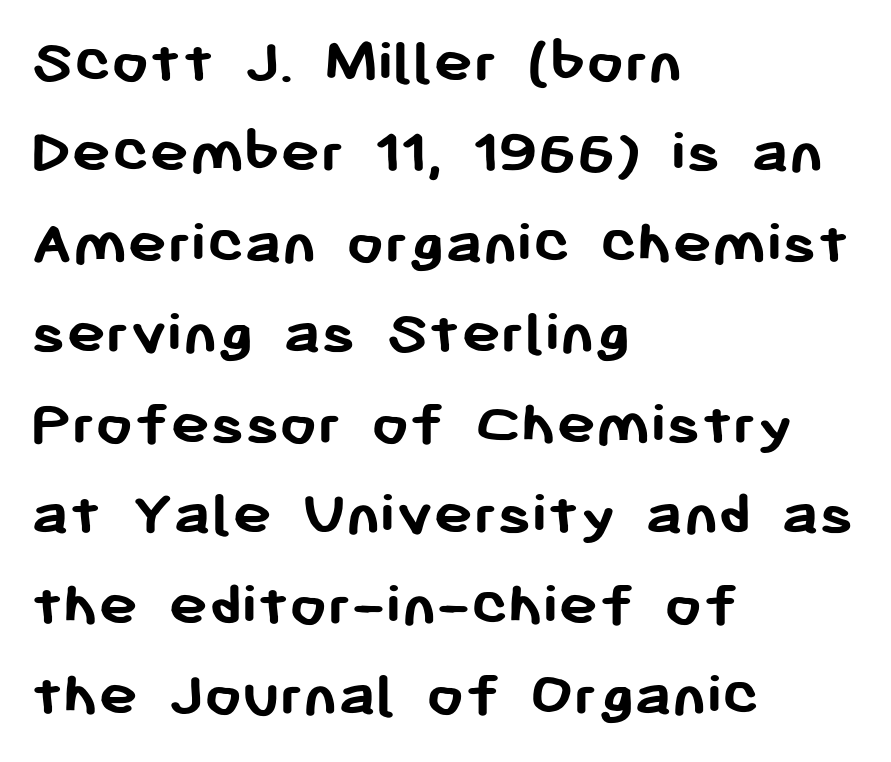
This is heavy type, rendered in bold. Does the leading feel generous? No, just average. The string is rendered with underlining switched off. Character widths vary here, with narrow letters taking less room than wide ones. The gaps between neighbouring characters are ordinary and unremarkable. I'd call this a sans setting — the letters go barefoot.
